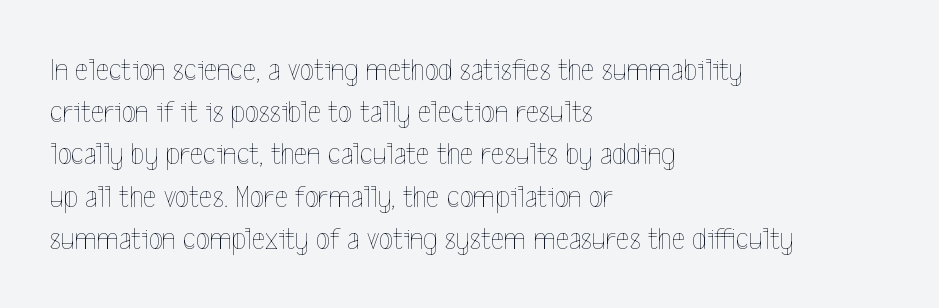
Q: Is the text bold? A: No.
Q: Is the text italic (slanted)? A: No, it is upright.
Q: Is the text underlined? A: No.
Q: How is the paragraph aligned? A: Left-aligned.
Q: Is the spacing between letters normal or unusually wide? A: Normal.
Q: Is the spacing between lines tight, normal or loose? A: Normal.
Q: Width (condensed, normal, or wide)? A: Condensed.
Q: x-height? A: Medium.
Q: Monospaced? A: No.
